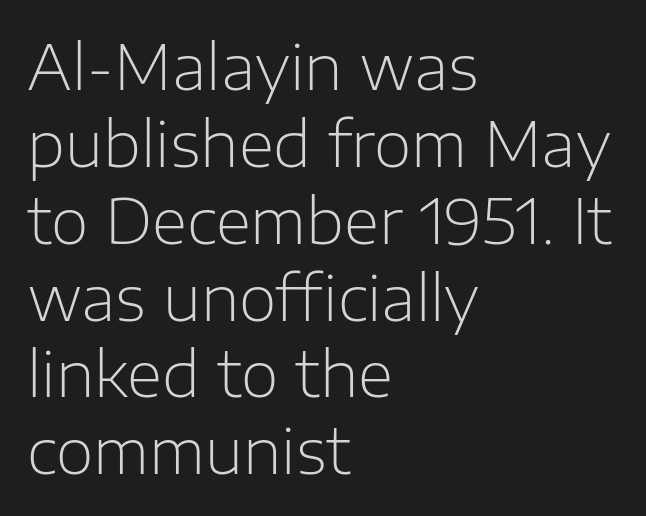
{"serif": "no", "italic": "no", "bold": "no", "weight": "light", "width": "normal", "stroke_contrast": "low", "x_height": "medium", "monospaced": "no", "underline": "no", "align": "left", "line_spacing": "normal", "line_spacing_ratio": 1.26, "letter_spacing": "normal", "letter_spacing_em": 0.0, "glyph_px": 61}
